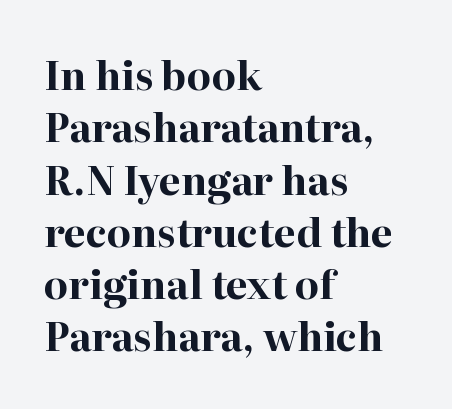
Q: Is the text bold? A: Yes.
Q: Is the text italic (slanted)? A: No, it is upright.
Q: Is the typeface a serif or a sans-serif typeface? A: Serif.
Q: Is the text underlined? A: No.
Q: How is the paragraph aligned? A: Left-aligned.
Q: Is the spacing between letters normal or unusually wide? A: Normal.
Q: Is the spacing between lines tight, normal or loose? A: Normal.
Q: Width (condensed, normal, or wide)? A: Normal.
Q: Stroke contrast? A: High.
Q: x-height? A: Medium.
Q: Monospaced? A: No.
